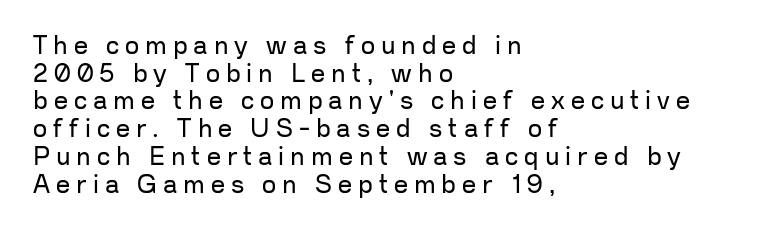
{"italic": "no", "bold": "no", "underline": "no", "align": "left", "line_spacing": "tight", "line_spacing_ratio": 1.11, "letter_spacing": "wide", "letter_spacing_em": 0.24, "glyph_px": 25}
